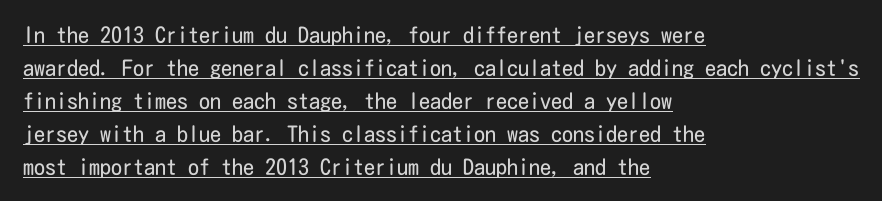
The image shows 22 px text type, upright; set left-aligned, normal line spacing (1.5x), normal letter spacing, underlined.
